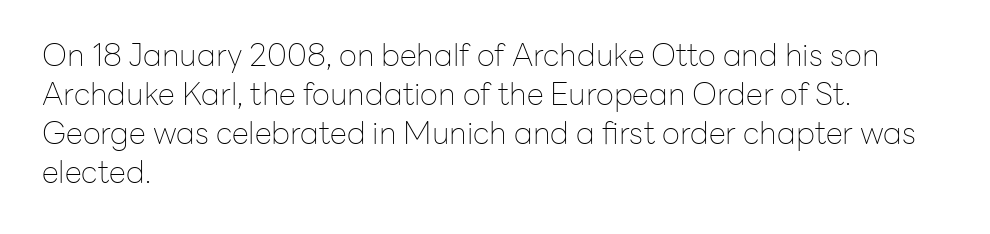
There is no visible air inserted between adjacent glyphs. Line beginnings align vertically; line endings do not. A typesetter would call this proportional, since set widths differ per character. Examine the stroke ends and you'll find no serifs. Notice how the stems are strictly vertical — no italics here. In terms of leading, this rendering sits right in the middle.
